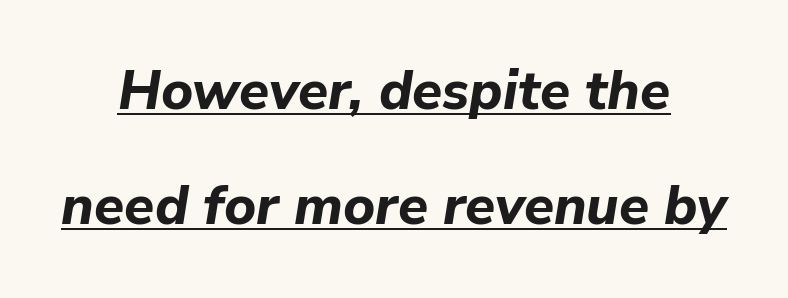
The image shows 55 px bold type, italic (leaning right); set centered, loose line spacing (2.1x), normal letter spacing, underlined; low stroke contrast and a medium x-height.
